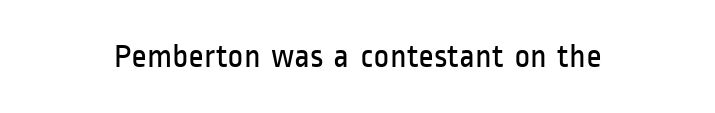
The image shows 34 px regular-weight, condensed sans-serif type, upright; set normal letter spacing, not underlined; low stroke contrast and a medium x-height.
